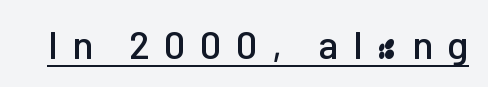
The image shows 39 px sans-serif type, upright; set unusually wide letter spacing (+0.36 em), underlined; low stroke contrast and a medium x-height.
